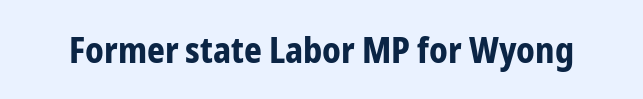
Q: Is the text bold? A: Yes.
Q: Is the text italic (slanted)? A: No, it is upright.
Q: Is the typeface a serif or a sans-serif typeface? A: Sans-serif.
Q: Is the text underlined? A: No.
Q: Is the spacing between letters normal or unusually wide? A: Normal.
Q: Width (condensed, normal, or wide)? A: Condensed.
Q: Stroke contrast? A: Low.
Q: x-height? A: Medium.
Q: Monospaced? A: No.
